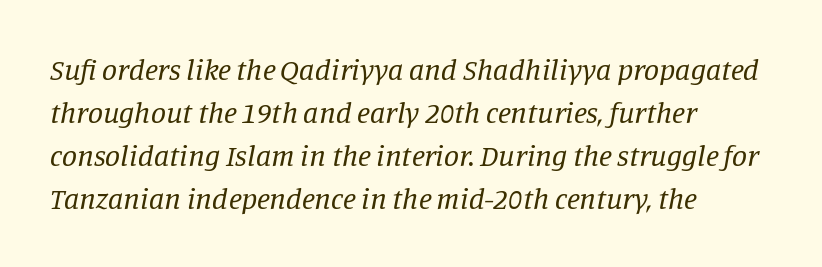
The image shows 30 px regular-weight serif type, italic (leaning right); set left-aligned, normal line spacing (1.43x), normal letter spacing, not underlined; low stroke contrast and a large x-height.
